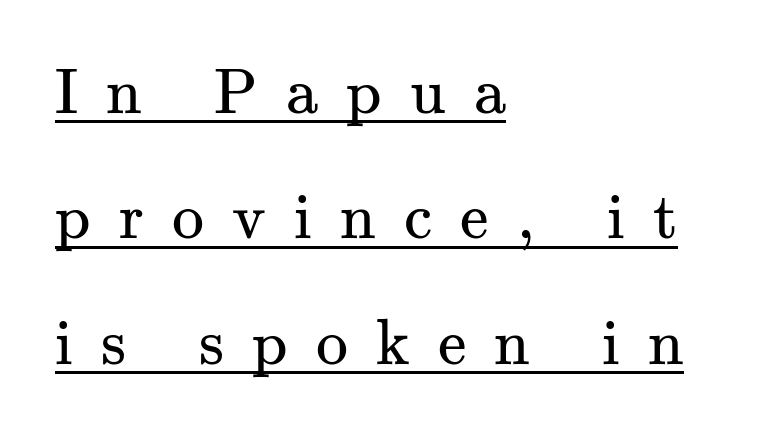
Stems here are at most as thick as an everyday book face. The tracking reads as deliberately expanded to a designer's eye. In terms of posture, this sample is upright. The text block is weighted toward the left margin, trailing off unevenly rightward. Widely set lines give the paragraph a tall, airy silhouette.
